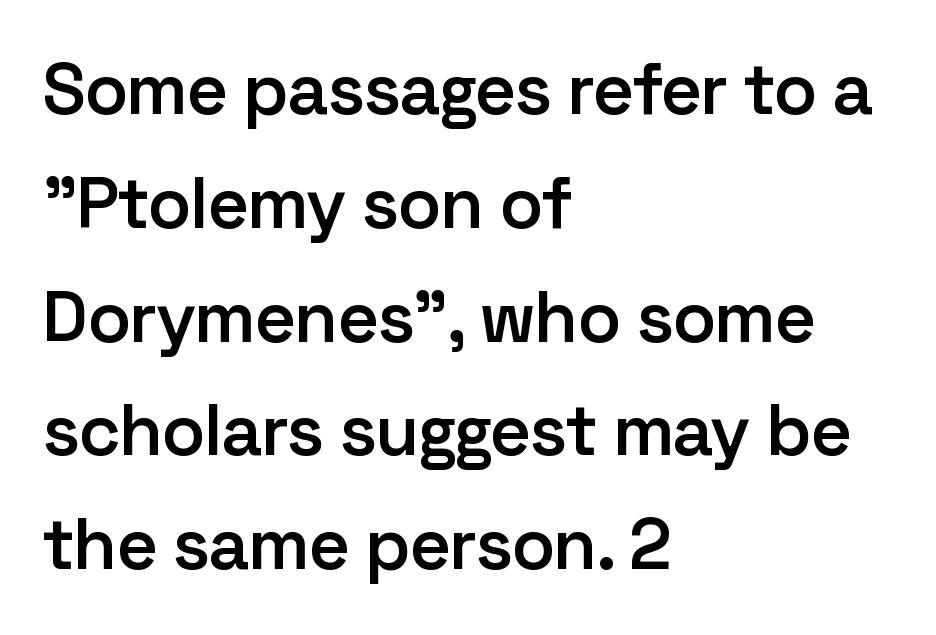
The specimen reads as upright at a glance. A student would call this left alignment; a typographer would say flush left, rag right. What stands out about the letter spacing? Nothing — it is the standard amount. The letters advance in unequal steps, a hallmark of proportional type. A typesetter would label this face a sans.
